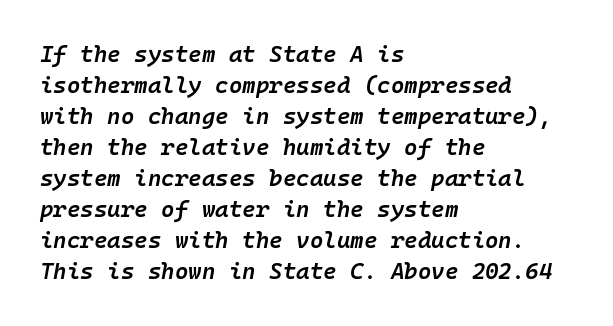
Q: Is the text bold? A: Semi-bold.
Q: Is the text italic (slanted)? A: Yes, it leans right by about 10 degrees.
Q: Is the text underlined? A: No.
Q: How is the paragraph aligned? A: Left-aligned.
Q: Is the spacing between letters normal or unusually wide? A: Normal.
Q: Is the spacing between lines tight, normal or loose? A: Normal.
